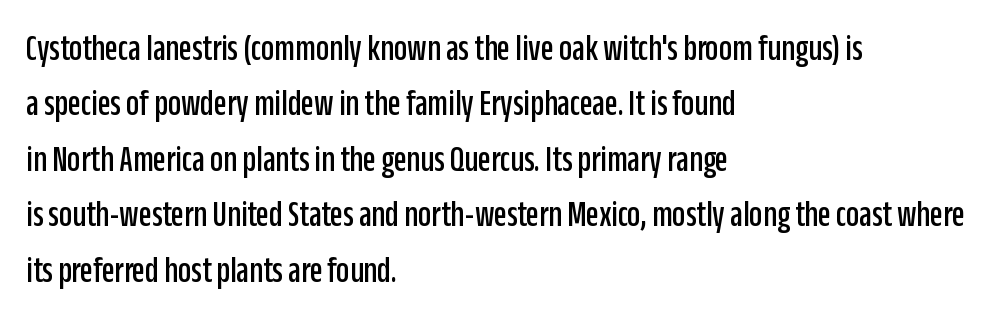
The image shows 37 px condensed sans-serif type, upright; set left-aligned, normal line spacing (1.5x), normal letter spacing, not underlined; low stroke contrast and a large x-height.
